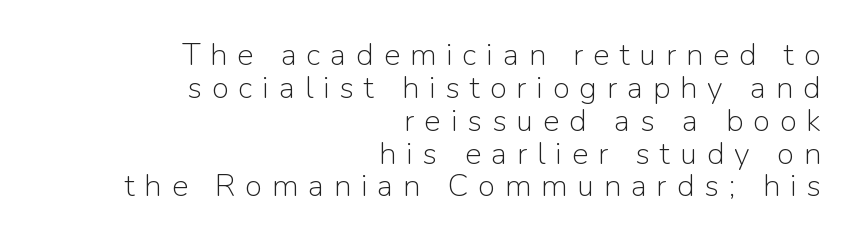
The image shows 31 px light sans-serif type, upright; set right-aligned, tight line spacing (1.06x), unusually wide letter spacing (+0.32 em), not underlined; low stroke contrast and a medium x-height.
